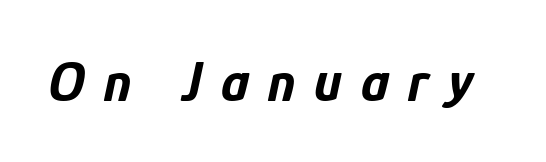
Quick note: italic. This sample has the flowing, uneven cadence of proportional lettering. Strokes here are thick enough to call this a true bold. Any mark beneath the type? The region is blank. Spacing between characters has been opened up far beyond the box default.
